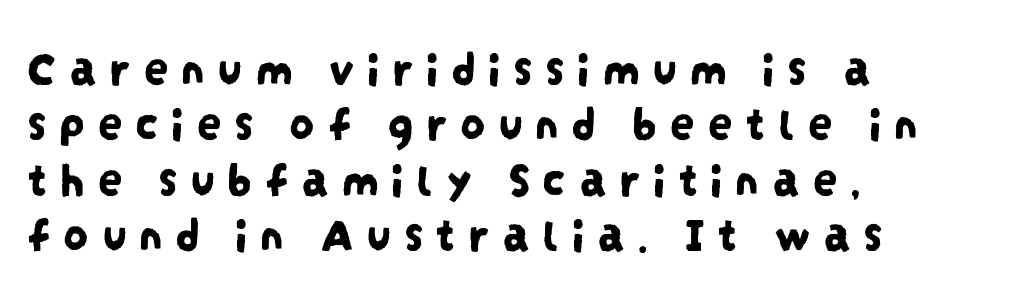
The image shows 50 px condensed sans-serif type; set left-aligned, tight line spacing (1.11x), unusually wide letter spacing (+0.24 em), not underlined; low stroke contrast and a large x-height.
